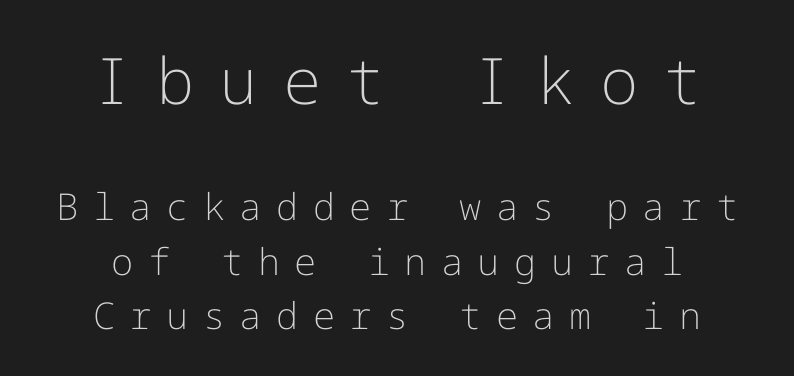
Q: Is the text bold? A: No.
Q: Is the text italic (slanted)? A: No, it is upright.
Q: Is the typeface a serif or a sans-serif typeface? A: Sans-serif.
Q: Is the text underlined? A: No.
Q: How is the paragraph aligned? A: Centered.
Q: Is the spacing between letters normal or unusually wide? A: Unusually wide.
Q: Is the spacing between lines tight, normal or loose? A: Normal.
Q: Which block of text is set in a larger size, the first (top) or the second (bottom)? A: The first (top) one.
Q: Width (condensed, normal, or wide)? A: Normal.
Q: Stroke contrast? A: Low.
Q: x-height? A: Medium.
